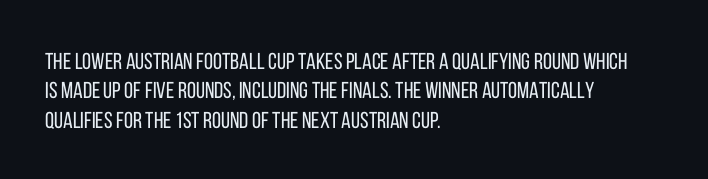
The image shows 23 px text type, upright; set left-aligned, normal line spacing (1.28x), normal letter spacing, not underlined.
